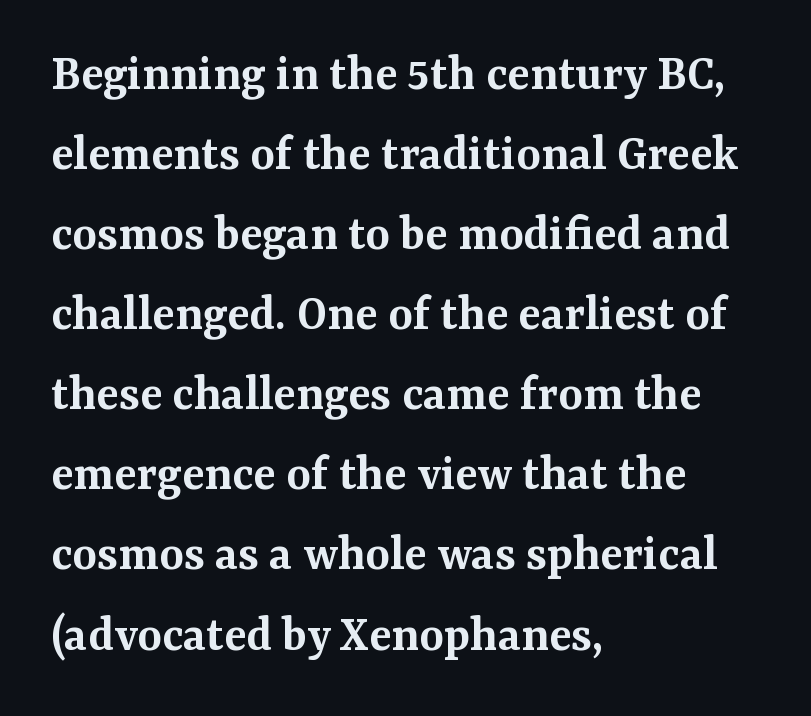
Q: Is the text bold? A: Semi-bold.
Q: Is the text italic (slanted)? A: No, it is upright.
Q: Is the typeface a serif or a sans-serif typeface? A: Serif.
Q: Is the text underlined? A: No.
Q: How is the paragraph aligned? A: Left-aligned.
Q: Is the spacing between letters normal or unusually wide? A: Normal.
Q: Is the spacing between lines tight, normal or loose? A: Normal.
Q: Width (condensed, normal, or wide)? A: Normal.
Q: Stroke contrast? A: Medium.
Q: x-height? A: Medium.
Q: Monospaced? A: No.
